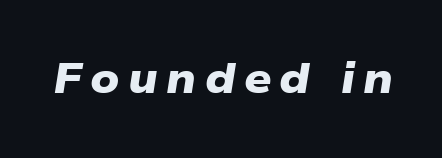
Q: Is the text bold? A: Yes.
Q: Is the typeface a serif or a sans-serif typeface? A: Sans-serif.
Q: Is the text underlined? A: No.
Q: Width (condensed, normal, or wide)? A: Wide.
Q: Stroke contrast? A: Low.
Q: x-height? A: Medium.
Q: Monospaced? A: No.
